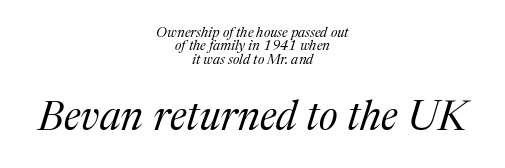
Q: Is the text bold? A: No.
Q: Is the text italic (slanted)? A: Yes, it leans right by about 17 degrees.
Q: Is the typeface a serif or a sans-serif typeface? A: Serif.
Q: Is the text underlined? A: No.
Q: How is the paragraph aligned? A: Centered.
Q: Is the spacing between letters normal or unusually wide? A: Normal.
Q: Is the spacing between lines tight, normal or loose? A: Tight.
Q: Which block of text is set in a larger size, the first (top) or the second (bottom)? A: The second (bottom) one.
Q: Width (condensed, normal, or wide)? A: Normal.
Q: Stroke contrast? A: Medium.
Q: x-height? A: Medium.
Q: Monospaced? A: No.
